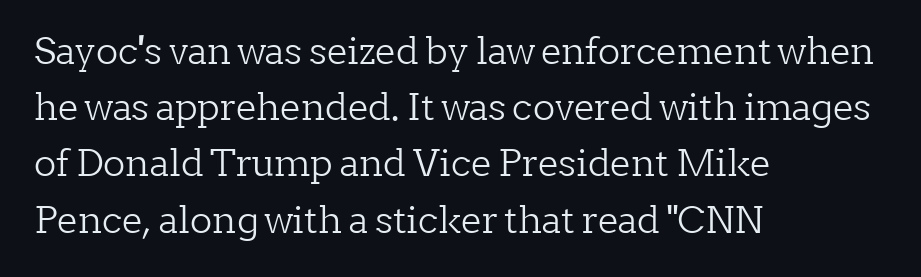
The image shows 37 px light serif type, upright; set left-aligned, normal line spacing (1.52x), normal letter spacing, not underlined; low stroke contrast and a medium x-height.
